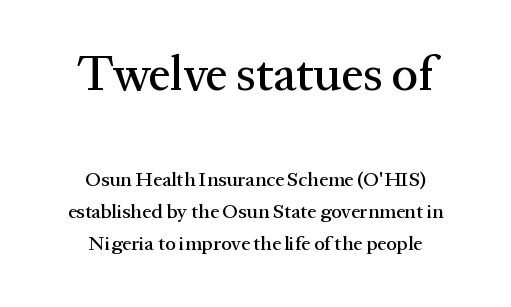
The image shows 49 px serif type, upright; set centered, normal line spacing (1.6x), normal letter spacing, not underlined; the first (top) block is 2.45x larger; medium stroke contrast and a medium x-height.
